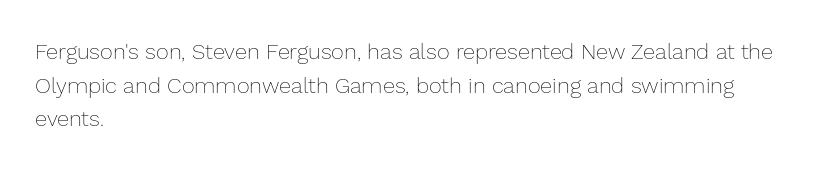
Q: Is the text bold? A: No.
Q: Is the text italic (slanted)? A: No, it is upright.
Q: Is the text underlined? A: No.
Q: How is the paragraph aligned? A: Left-aligned.
Q: Is the spacing between letters normal or unusually wide? A: Normal.
Q: Is the spacing between lines tight, normal or loose? A: Normal.
